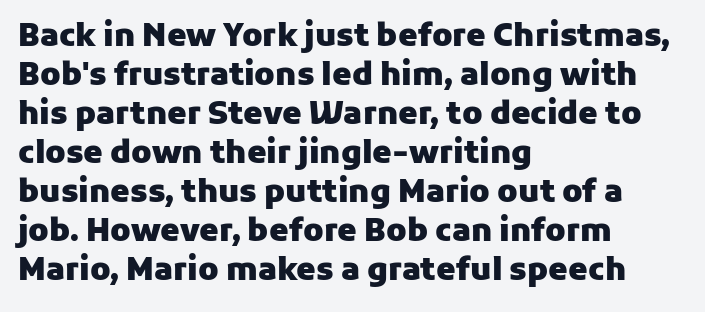
Q: Is the text bold? A: Yes.
Q: Is the text italic (slanted)? A: No, it is upright.
Q: Is the typeface a serif or a sans-serif typeface? A: Sans-serif.
Q: Is the text underlined? A: No.
Q: How is the paragraph aligned? A: Left-aligned.
Q: Is the spacing between letters normal or unusually wide? A: Normal.
Q: Is the spacing between lines tight, normal or loose? A: Normal.
Q: Width (condensed, normal, or wide)? A: Normal.
Q: Stroke contrast? A: Low.
Q: x-height? A: Medium.
Q: Monospaced? A: No.
